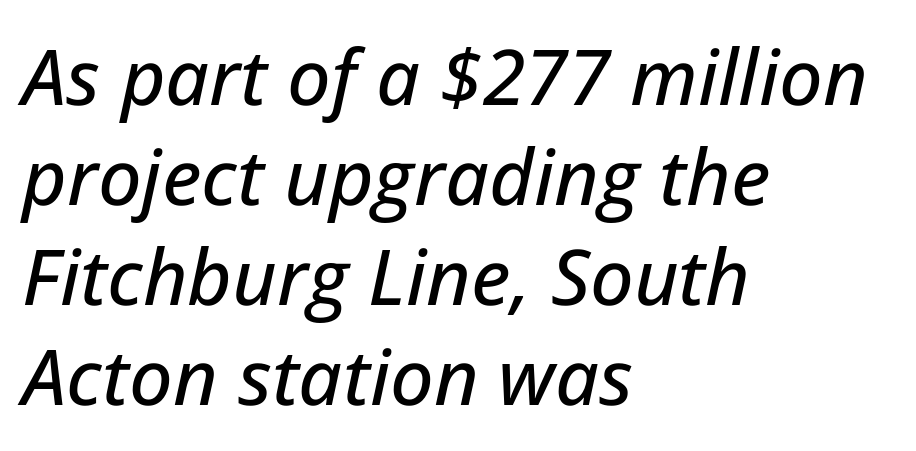
The image shows 77 px text type, italic (leaning right); set left-aligned, normal line spacing (1.3x), normal letter spacing, not underlined; low stroke contrast and a medium x-height.
